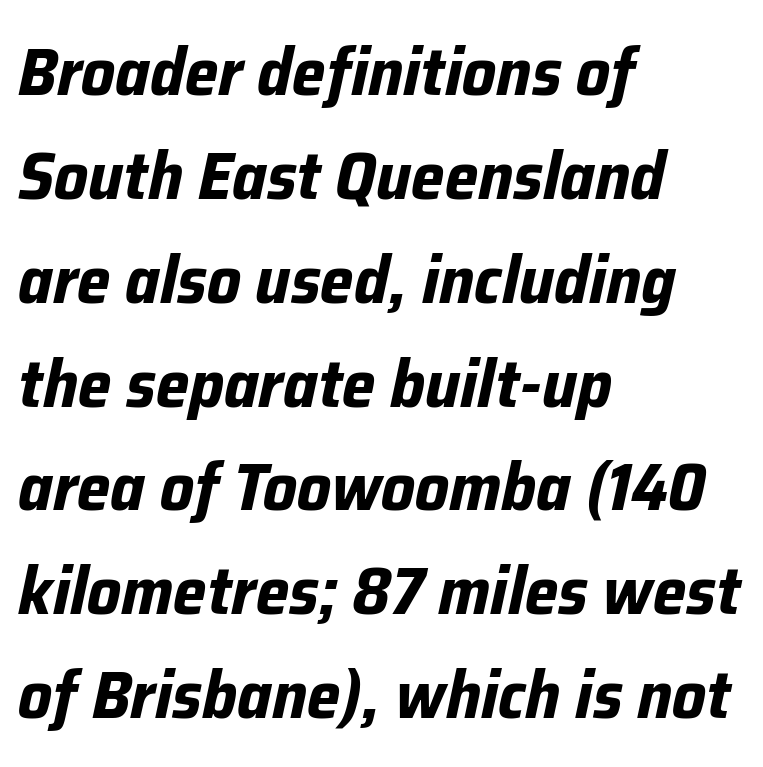
The image shows 67 px bold type, italic (leaning right); set left-aligned, normal line spacing (1.55x), normal letter spacing, not underlined; low stroke contrast and a medium x-height.
